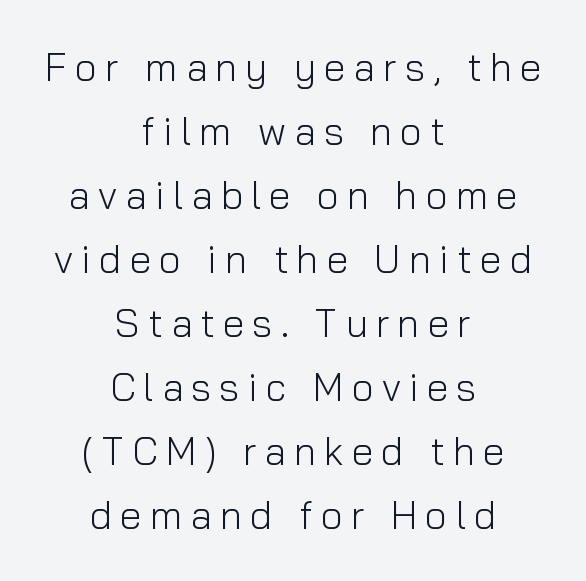
Q: Is the text bold? A: No.
Q: Is the text italic (slanted)? A: No, it is upright.
Q: Is the typeface a serif or a sans-serif typeface? A: Sans-serif.
Q: Is the text underlined? A: No.
Q: How is the paragraph aligned? A: Centered.
Q: Is the spacing between letters normal or unusually wide? A: Unusually wide.
Q: Is the spacing between lines tight, normal or loose? A: Normal.
Q: Width (condensed, normal, or wide)? A: Normal.
Q: Stroke contrast? A: Low.
Q: x-height? A: Medium.
Q: Monospaced? A: No.
